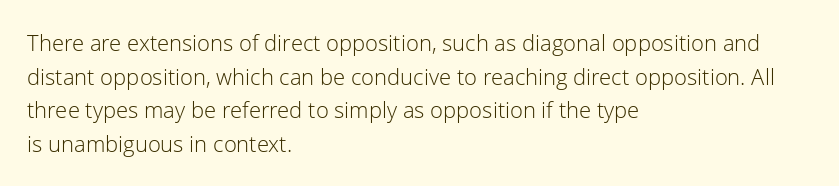
{"italic": "no", "bold": "no", "underline": "no", "align": "left", "line_spacing": "normal", "line_spacing_ratio": 1.53, "letter_spacing": "normal", "letter_spacing_em": 0.0, "glyph_px": 22}
